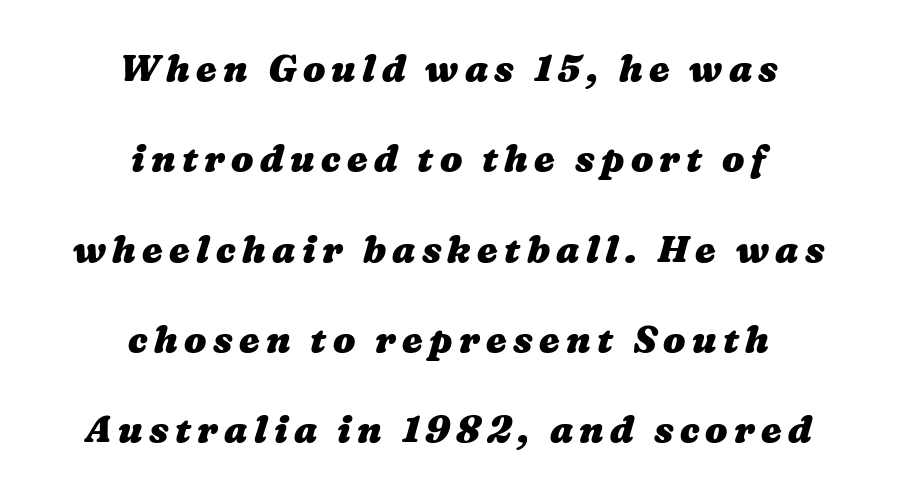
The image shows 37 px heavy, wide type; set centered, loose line spacing (2.44x), not underlined; medium stroke contrast and a medium x-height.
